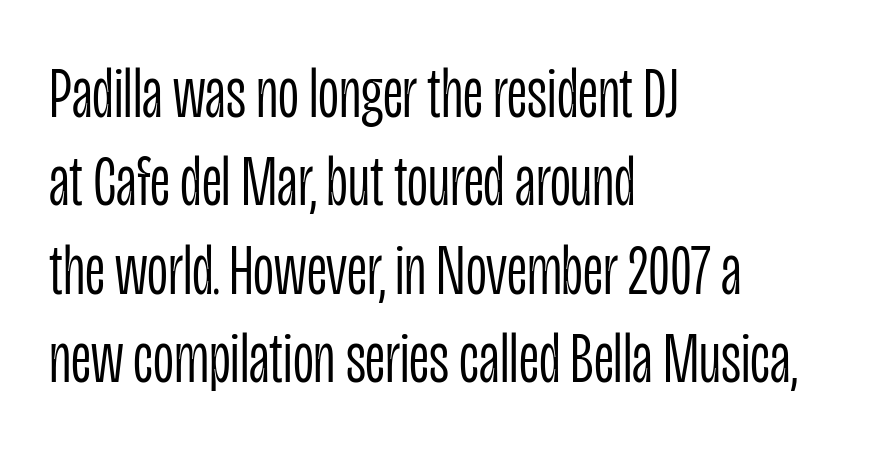
The image shows 73 px light, condensed sans-serif type, upright; set left-aligned, line spacing 1.21x, normal letter spacing, not underlined; low stroke contrast and a large x-height.
